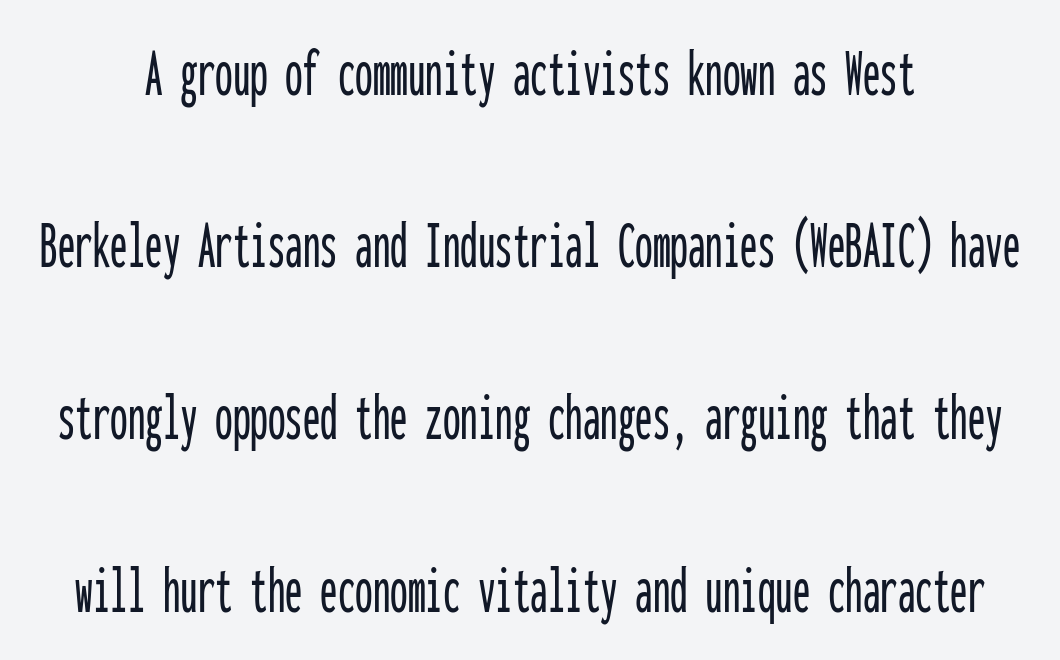
The image shows 70 px condensed sans-serif type, upright, monospaced; set centered, loose line spacing (2.46x), normal letter spacing, not underlined; low stroke contrast and a medium x-height.
